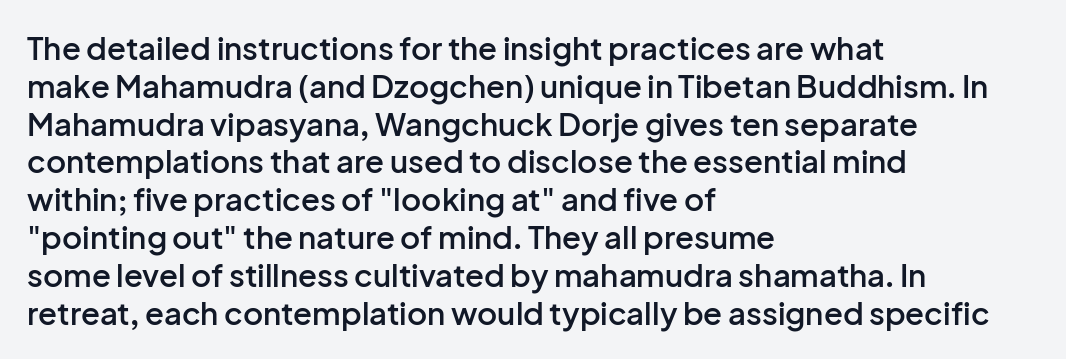
The image shows 31 px semibold sans-serif type, upright; set left-aligned, line spacing 1.22x, normal letter spacing, not underlined; low stroke contrast and a medium x-height.
